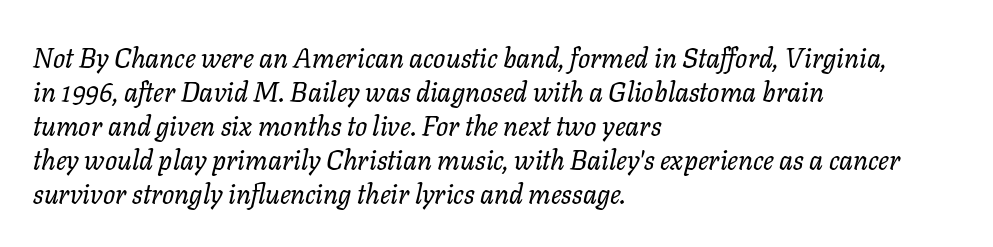
The image shows 27 px text type, italic (leaning right); set left-aligned, normal line spacing (1.26x), normal letter spacing, not underlined.
